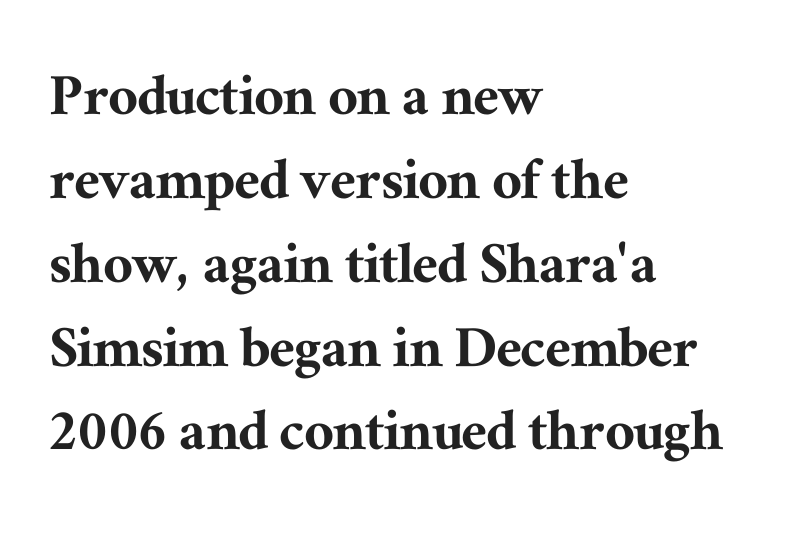
The glyphs are unaccompanied by any horizontal stroke below them. The type sits square on the baseline with zero lean. Regarding leading, the lines here are spaced in the standard way. Visually the block forms a straight wall on the left and a jagged coastline on the right. Short note: letters normally spaced.
